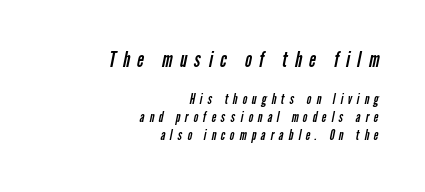
Q: Is the text bold? A: No.
Q: Is the text underlined? A: No.
Q: How is the paragraph aligned? A: Right-aligned.
Q: Is the spacing between letters normal or unusually wide? A: Unusually wide.
Q: Is the spacing between lines tight, normal or loose? A: Normal.
Q: Which block of text is set in a larger size, the first (top) or the second (bottom)? A: The first (top) one.
